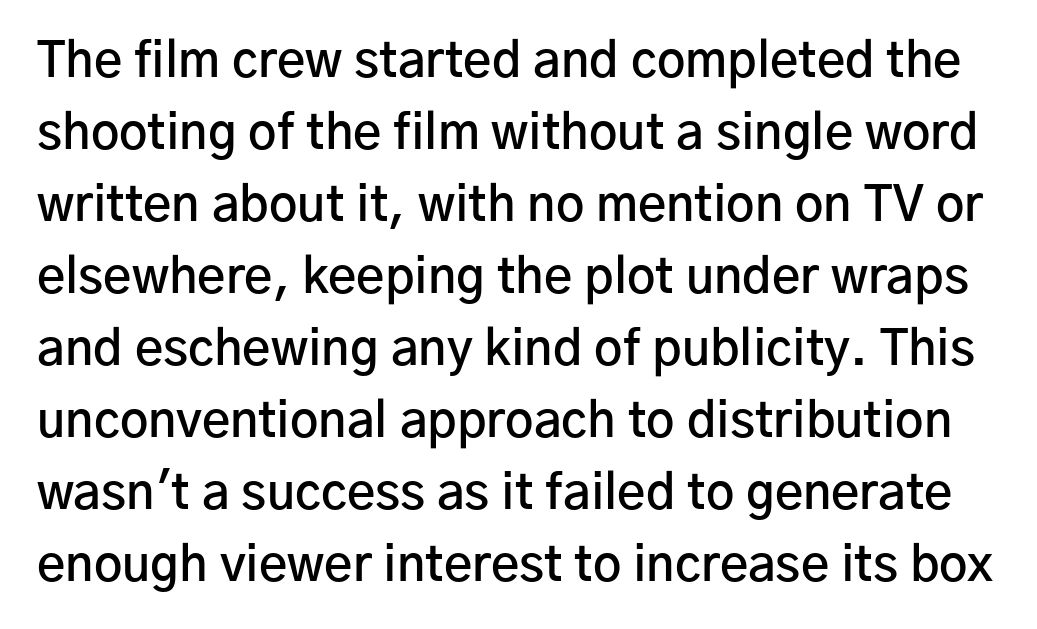
Q: Is the text bold? A: Semi-bold.
Q: Is the text italic (slanted)? A: No, it is upright.
Q: Is the typeface a serif or a sans-serif typeface? A: Sans-serif.
Q: Is the text underlined? A: No.
Q: Is the spacing between letters normal or unusually wide? A: Normal.
Q: Is the spacing between lines tight, normal or loose? A: Normal.
Q: Width (condensed, normal, or wide)? A: Normal.
Q: Stroke contrast? A: Low.
Q: x-height? A: Medium.
Q: Monospaced? A: No.
